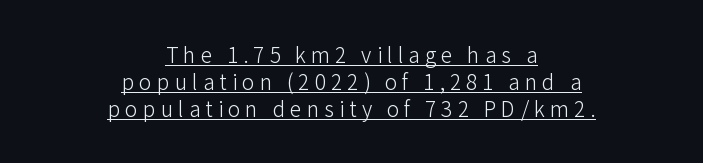
Q: Is the text bold? A: No.
Q: Is the text italic (slanted)? A: No, it is upright.
Q: Is the text underlined? A: Yes.
Q: How is the paragraph aligned? A: Centered.
Q: Is the spacing between letters normal or unusually wide? A: Unusually wide.
Q: Is the spacing between lines tight, normal or loose? A: Normal.
